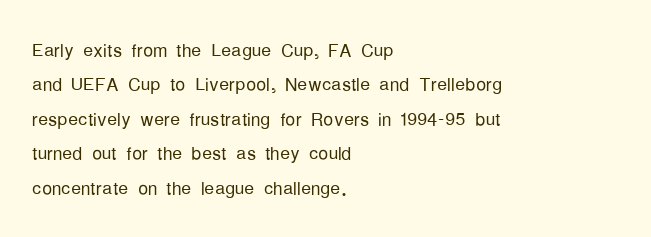
Spacing between characters is what you'd get straight out of the box. The passage shown is not underscored anywhere. The lines in this sample share a left origin and differ only in where they stop. The lines sit at an ordinary, default distance from one another. Is the type heavy? It reads as light-to-regular instead.
